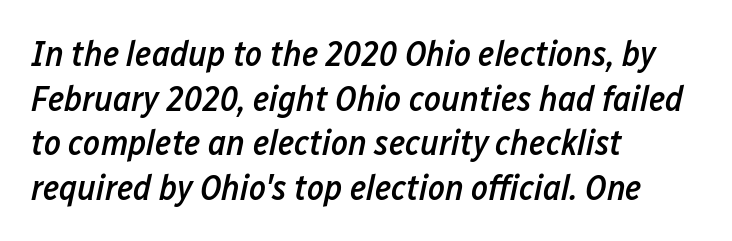
Italic: yes, the glyphs are oblique. Words appear dense and cohesive because spacing is normal. Caption: multi-line text, flush left, ragged right. A typesetter would call this proportional, since set widths differ per character. Descenders are the only things crossing below the line.
